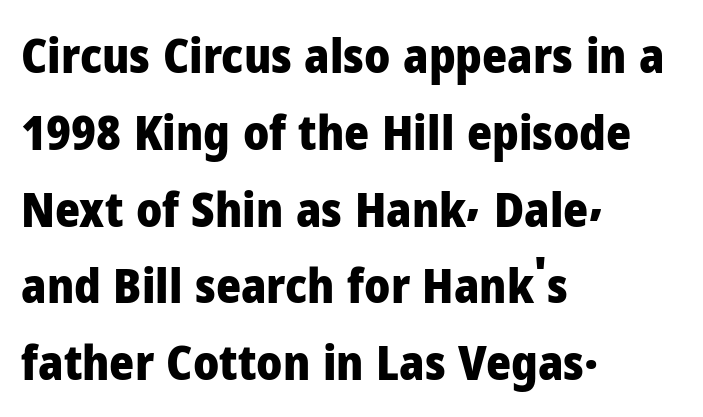
Q: Is the text bold? A: Yes.
Q: Is the text italic (slanted)? A: No, it is upright.
Q: Is the typeface a serif or a sans-serif typeface? A: Sans-serif.
Q: Is the text underlined? A: No.
Q: How is the paragraph aligned? A: Left-aligned.
Q: Is the spacing between letters normal or unusually wide? A: Normal.
Q: Is the spacing between lines tight, normal or loose? A: Normal.
Q: Width (condensed, normal, or wide)? A: Normal.
Q: Stroke contrast? A: Low.
Q: x-height? A: Medium.
Q: Monospaced? A: No.
